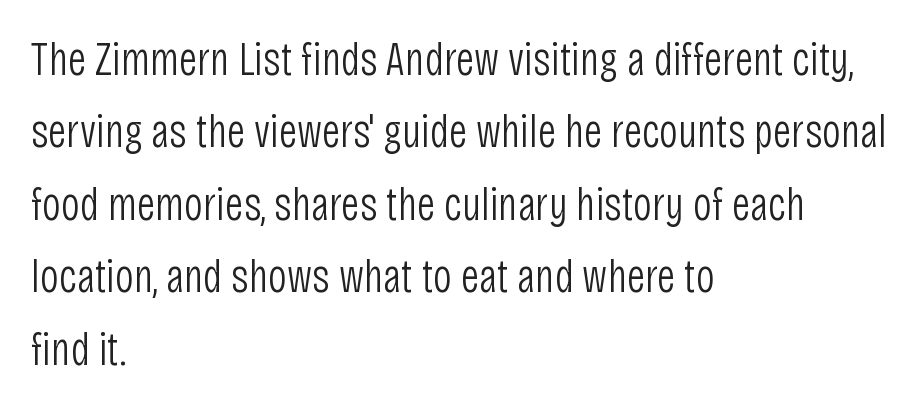
{"serif": "no", "italic": "no", "bold": "no", "weight": "light", "width": "condensed", "stroke_contrast": "low", "x_height": "large", "monospaced": "no", "underline": "no", "align": "left", "line_spacing": "normal", "line_spacing_ratio": 1.54, "letter_spacing": "normal", "letter_spacing_em": 0.0, "glyph_px": 47}
